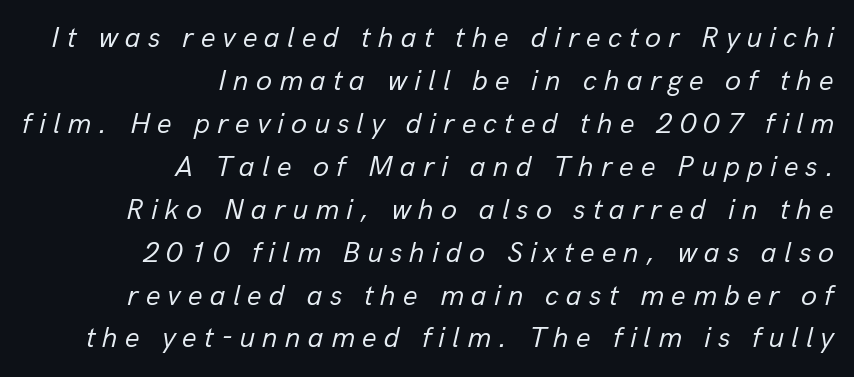
{"italic": "yes", "lean": "right", "slant_degrees": 13, "bold": "no", "weight": "regular", "width": "normal", "stroke_contrast": "low", "x_height": "medium", "monospaced": "no", "underline": "no", "align": "right", "line_spacing": "normal", "line_spacing_ratio": 1.48, "letter_spacing": "wide", "letter_spacing_em": 0.24, "glyph_px": 29}
